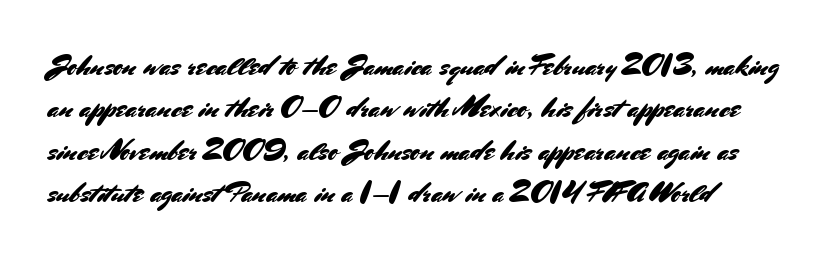
Q: Is the text italic (slanted)? A: Yes.
Q: Is the typeface a serif or a sans-serif typeface? A: Sans-serif.
Q: Is the text underlined? A: No.
Q: How is the paragraph aligned? A: Left-aligned.
Q: Is the spacing between letters normal or unusually wide? A: Normal.
Q: Is the spacing between lines tight, normal or loose? A: Normal.
Q: Width (condensed, normal, or wide)? A: Normal.
Q: Stroke contrast? A: Medium.
Q: x-height? A: Small.
Q: Monospaced? A: No.
